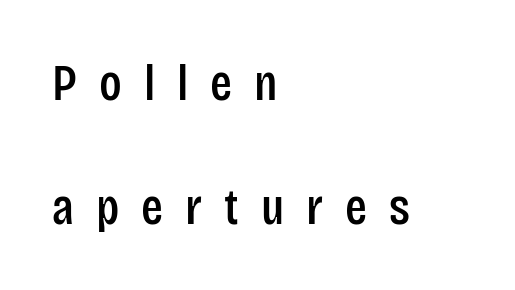
{"serif": "no", "italic": "no", "width": "condensed", "stroke_contrast": "low", "x_height": "large", "monospaced": "no", "underline": "no", "align": "left", "line_spacing": "loose", "line_spacing_ratio": 2.43, "letter_spacing": "wide", "letter_spacing_em": 0.43, "glyph_px": 51}
